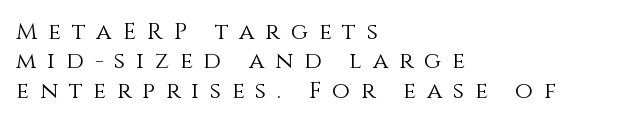
{"italic": "no", "bold": "no", "underline": "no", "align": "left", "line_spacing": "normal", "line_spacing_ratio": 1.28, "letter_spacing": "wide", "letter_spacing_em": 0.48, "glyph_px": 23}
